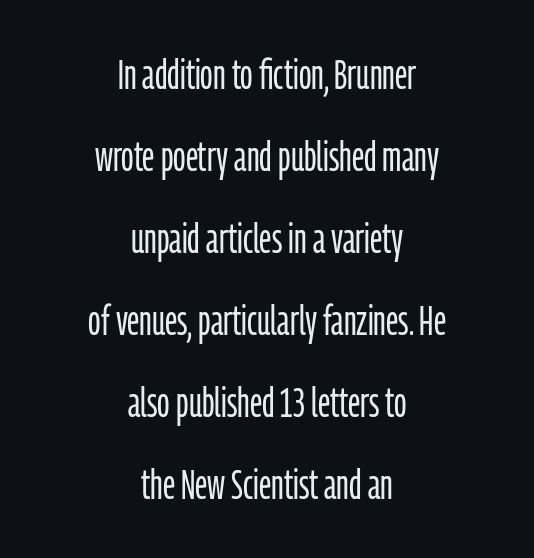
Tracking value appears to be zero — textbook default spacing. Horizontally, the lines are justified to the midpoint only. Check where the strokes stop: nothing finishes them off — pure sans. Check under the words: just untouched page. The letters advance in unequal steps, a hallmark of proportional type. Tall strokes in this sample are plumb rather than angled.
